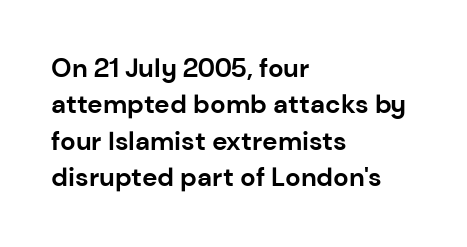
{"italic": "no", "bold": "yes", "underline": "no", "align": "left", "line_spacing": "normal", "line_spacing_ratio": 1.4, "letter_spacing": "normal", "letter_spacing_em": 0.0, "glyph_px": 26}
